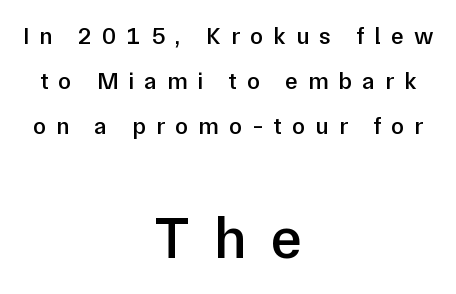
Q: Is the text bold? A: Semi-bold.
Q: Is the text italic (slanted)? A: No, it is upright.
Q: Is the typeface a serif or a sans-serif typeface? A: Sans-serif.
Q: Is the text underlined? A: No.
Q: How is the paragraph aligned? A: Centered.
Q: Is the spacing between letters normal or unusually wide? A: Unusually wide.
Q: Which block of text is set in a larger size, the first (top) or the second (bottom)? A: The second (bottom) one.
Q: Width (condensed, normal, or wide)? A: Normal.
Q: Stroke contrast? A: Low.
Q: x-height? A: Medium.
Q: Monospaced? A: No.
